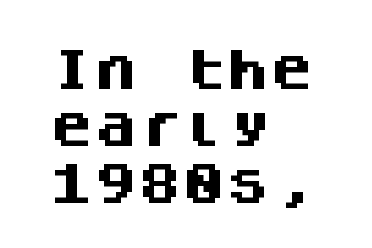
Q: Is the text bold? A: Yes.
Q: Is the text italic (slanted)? A: No, it is upright.
Q: Is the typeface a serif or a sans-serif typeface? A: Sans-serif.
Q: Is the text underlined? A: No.
Q: How is the paragraph aligned? A: Left-aligned.
Q: Is the spacing between letters normal or unusually wide? A: Normal.
Q: Is the spacing between lines tight, normal or loose? A: Normal.
Q: Width (condensed, normal, or wide)? A: Normal.
Q: Stroke contrast? A: Medium.
Q: x-height? A: Large.
Q: Monospaced? A: Yes.
